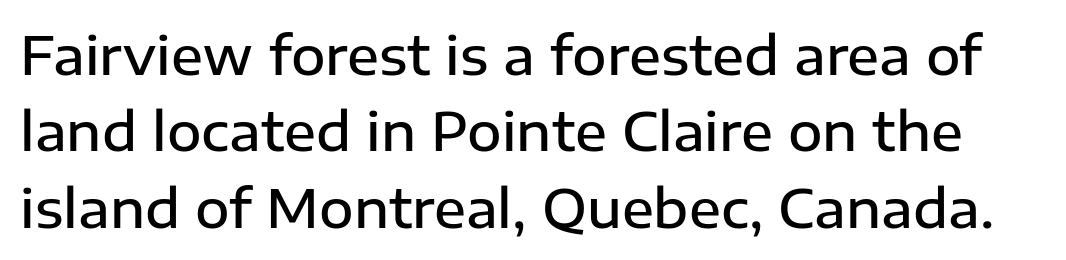
The image shows 53 px semibold sans-serif type, upright; set normal line spacing (1.44x), normal letter spacing, not underlined; low stroke contrast and a medium x-height.
